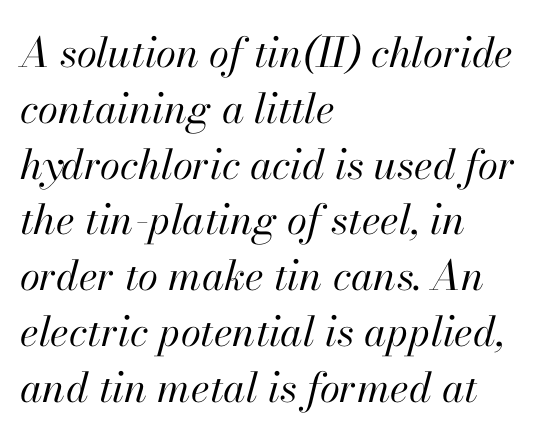
{"italic": "yes", "lean": "right", "slant_degrees": 13, "bold": "no", "weight": "regular", "width": "normal", "stroke_contrast": "high", "x_height": "small", "monospaced": "no", "underline": "no", "align": "left", "line_spacing": "normal", "line_spacing_ratio": 1.36, "letter_spacing": "normal", "letter_spacing_em": 0.0, "glyph_px": 41}
